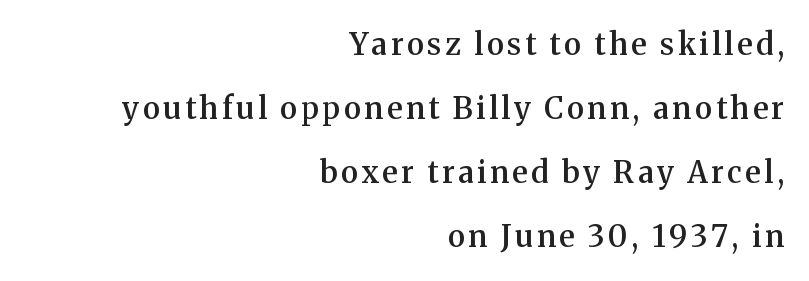
Q: Is the text bold? A: Semi-bold.
Q: Is the text italic (slanted)? A: No, it is upright.
Q: Is the typeface a serif or a sans-serif typeface? A: Serif.
Q: Is the text underlined? A: No.
Q: How is the paragraph aligned? A: Right-aligned.
Q: Is the spacing between lines tight, normal or loose? A: Loose.
Q: Width (condensed, normal, or wide)? A: Normal.
Q: Stroke contrast? A: Medium.
Q: x-height? A: Medium.
Q: Monospaced? A: No.
